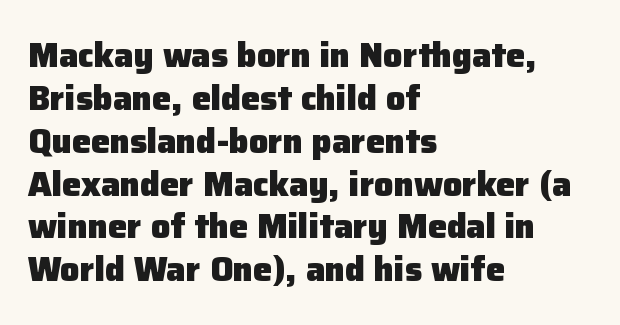
The image shows 34 px heavy sans-serif type, upright; set left-aligned, normal line spacing (1.26x), normal letter spacing, not underlined; low stroke contrast and a medium x-height.
